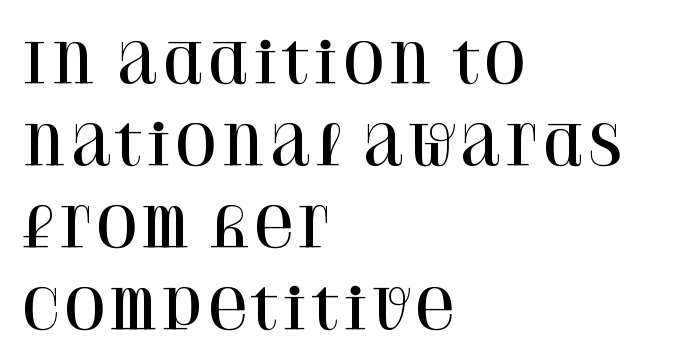
Q: Is the text italic (slanted)? A: No, it is upright.
Q: Is the typeface a serif or a sans-serif typeface? A: Serif.
Q: Is the text underlined? A: No.
Q: How is the paragraph aligned? A: Left-aligned.
Q: Is the spacing between letters normal or unusually wide? A: Normal.
Q: Is the spacing between lines tight, normal or loose? A: Normal.
Q: Width (condensed, normal, or wide)? A: Normal.
Q: Stroke contrast? A: High.
Q: x-height? A: Large.
Q: Monospaced? A: No.
